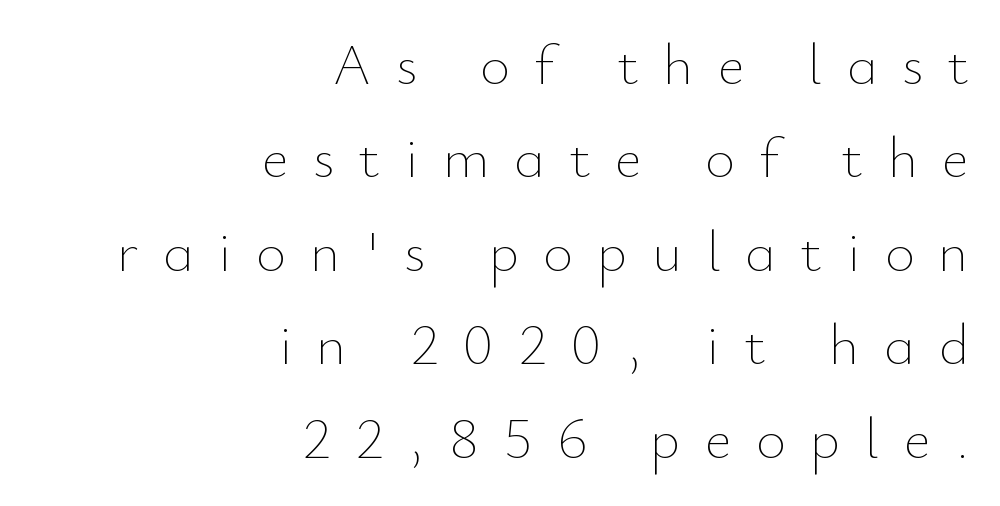
{"italic": "no", "bold": "no", "weight": "thin", "width": "normal", "stroke_contrast": "low", "x_height": "small", "monospaced": "no", "underline": "no", "align": "right", "line_spacing": "normal", "line_spacing_ratio": 1.61, "letter_spacing": "wide", "letter_spacing_em": 0.42, "glyph_px": 58}
